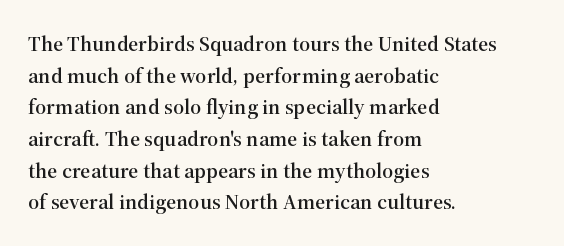
{"italic": "no", "underline": "no", "align": "left", "line_spacing": "normal", "line_spacing_ratio": 1.44, "letter_spacing": "normal", "letter_spacing_em": 0.0, "glyph_px": 22}
